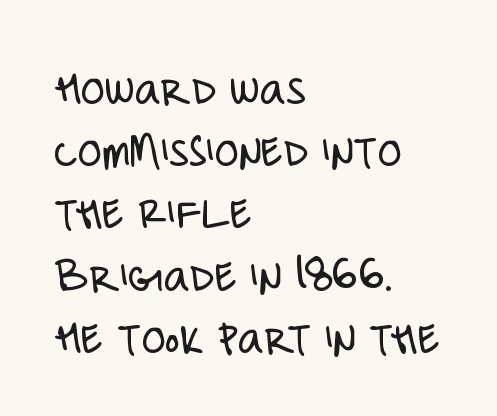
Q: Is the text bold? A: No.
Q: Is the text italic (slanted)? A: No, it is upright.
Q: Is the typeface a serif or a sans-serif typeface? A: Sans-serif.
Q: Is the text underlined? A: No.
Q: How is the paragraph aligned? A: Left-aligned.
Q: Is the spacing between letters normal or unusually wide? A: Normal.
Q: Is the spacing between lines tight, normal or loose? A: Normal.
Q: Width (condensed, normal, or wide)? A: Condensed.
Q: Stroke contrast? A: Low.
Q: x-height? A: Large.
Q: Monospaced? A: No.
